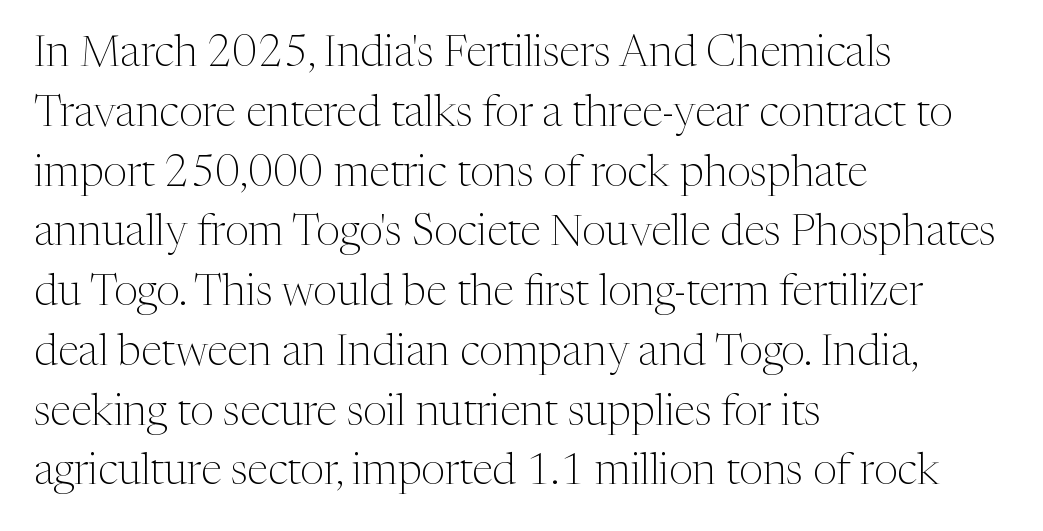
{"serif": "yes", "italic": "no", "bold": "no", "weight": "light", "width": "normal", "stroke_contrast": "medium", "x_height": "medium", "monospaced": "no", "underline": "no", "align": "left", "line_spacing": "normal", "line_spacing_ratio": 1.39, "letter_spacing": "normal", "letter_spacing_em": 0.0, "glyph_px": 43}
